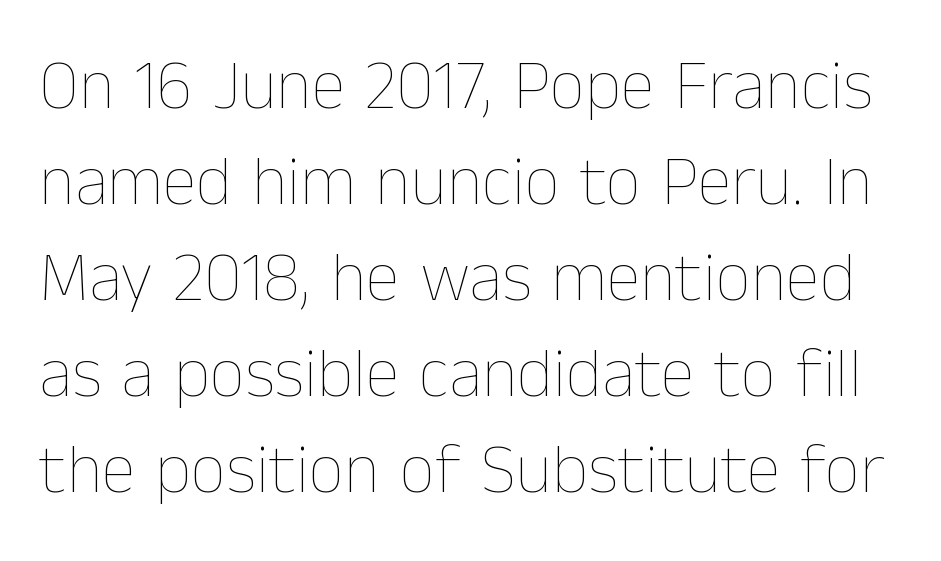
The image shows 70 px thin type, upright; set normal line spacing (1.37x), normal letter spacing, not underlined; low stroke contrast and a medium x-height.
